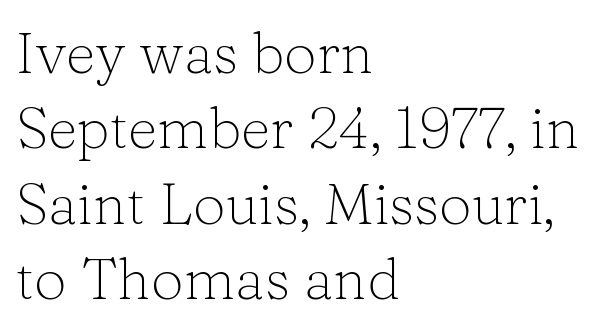
Q: Is the text bold? A: No.
Q: Is the text italic (slanted)? A: No, it is upright.
Q: Is the typeface a serif or a sans-serif typeface? A: Serif.
Q: Is the text underlined? A: No.
Q: How is the paragraph aligned? A: Left-aligned.
Q: Is the spacing between letters normal or unusually wide? A: Normal.
Q: Is the spacing between lines tight, normal or loose? A: Normal.
Q: Width (condensed, normal, or wide)? A: Normal.
Q: Stroke contrast? A: Low.
Q: x-height? A: Medium.
Q: Monospaced? A: No.
